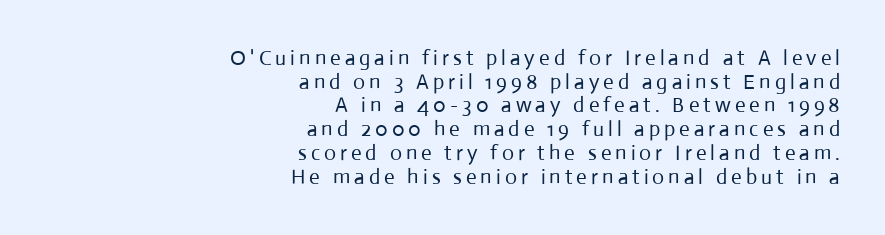
{"italic": "no", "bold": "no", "underline": "no", "align": "right", "line_spacing": "tight", "line_spacing_ratio": 1.13, "glyph_px": 21}
